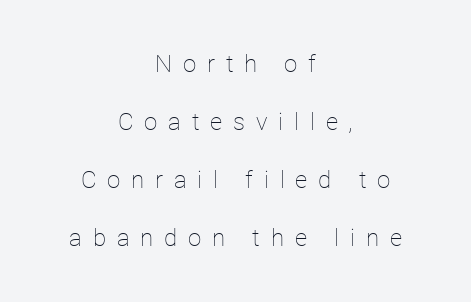
Q: Is the text bold? A: No.
Q: Is the text italic (slanted)? A: No, it is upright.
Q: Is the text underlined? A: No.
Q: How is the paragraph aligned? A: Centered.
Q: Is the spacing between letters normal or unusually wide? A: Unusually wide.
Q: Is the spacing between lines tight, normal or loose? A: Loose.
